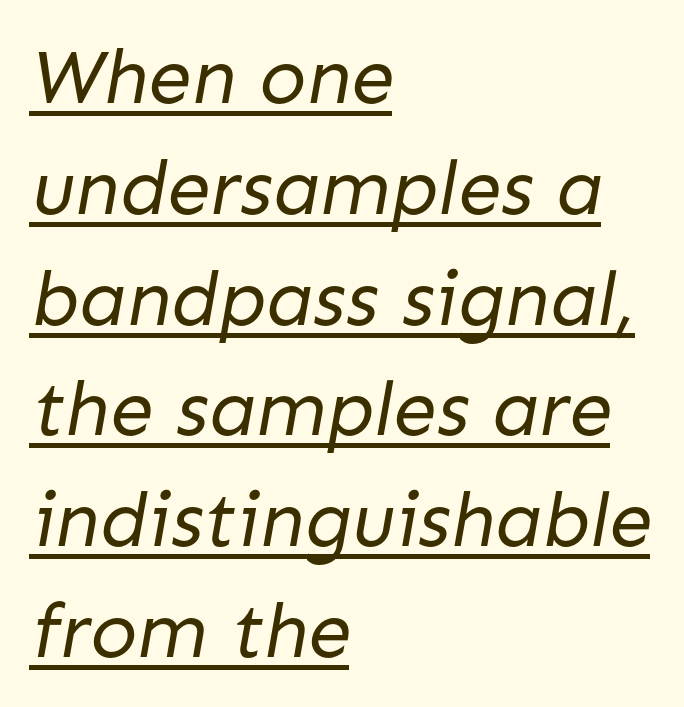
Q: Is the text bold? A: No.
Q: Is the typeface a serif or a sans-serif typeface? A: Sans-serif.
Q: Is the text underlined? A: Yes.
Q: How is the paragraph aligned? A: Left-aligned.
Q: Is the spacing between letters normal or unusually wide? A: Normal.
Q: Is the spacing between lines tight, normal or loose? A: Normal.
Q: Width (condensed, normal, or wide)? A: Normal.
Q: Stroke contrast? A: Low.
Q: x-height? A: Medium.
Q: Monospaced? A: No.
